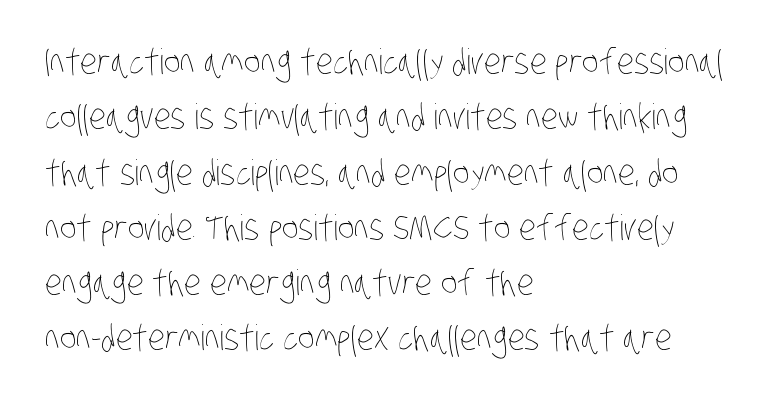
The image shows 35 px thin, condensed type; set left-aligned, normal line spacing (1.58x), normal letter spacing, not underlined; low stroke contrast and a large x-height.
